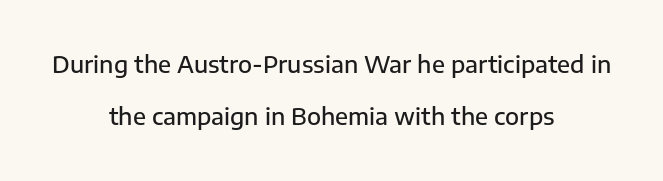
Q: Is the text bold? A: Semi-bold.
Q: Is the text italic (slanted)? A: No, it is upright.
Q: Is the text underlined? A: No.
Q: How is the paragraph aligned? A: Centered.
Q: Is the spacing between letters normal or unusually wide? A: Normal.
Q: Is the spacing between lines tight, normal or loose? A: Loose.
